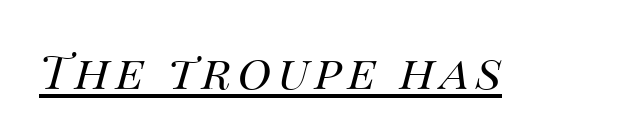
{"italic": "yes", "lean": "right", "slant_degrees": 14, "bold": "no", "weight": "regular", "width": "normal", "stroke_contrast": "medium", "x_height": "large", "monospaced": "no", "underline": "yes", "glyph_px": 46}
